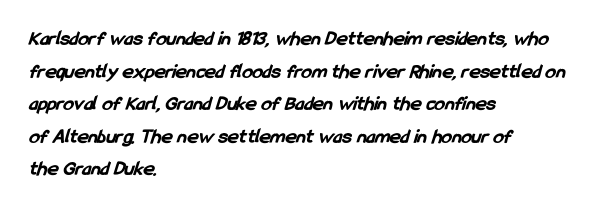
Just letters on the line, the space beneath them empty. If you measured baseline to baseline, you'd find a middling distance. As a designer I'd log this as weight 700, bold. This sample is left-justified, so line endings fall wherever the words run out. Inter-character spacing is left at the font's built-in metrics.
